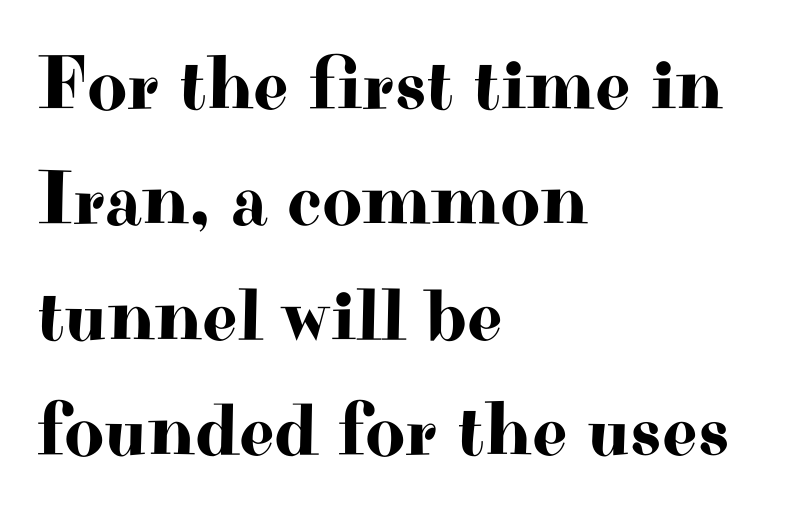
{"serif": "yes", "italic": "no", "width": "wide", "stroke_contrast": "high", "x_height": "small", "monospaced": "no", "underline": "no", "align": "left", "line_spacing": "normal", "line_spacing_ratio": 1.5, "letter_spacing": "normal", "letter_spacing_em": 0.0, "glyph_px": 77}
